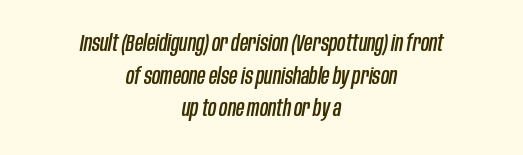
The font's italic variant was chosen for this text. Leading matches the norm, producing a regular column. Descenders are the only things crossing below the line. Each word holds together tightly as a unit, with standard inter-letter gaps. The compositor balanced each line on the midline.
